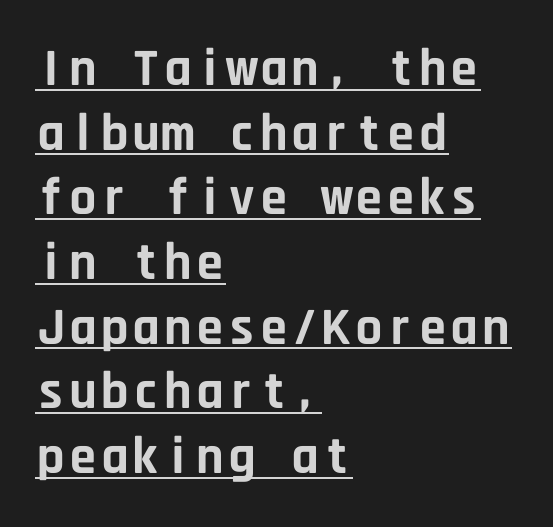
Q: Is the text bold? A: Yes.
Q: Is the text italic (slanted)? A: No, it is upright.
Q: Is the typeface a serif or a sans-serif typeface? A: Sans-serif.
Q: Is the text underlined? A: Yes.
Q: How is the paragraph aligned? A: Left-aligned.
Q: Is the spacing between letters normal or unusually wide? A: Normal.
Q: Width (condensed, normal, or wide)? A: Normal.
Q: Stroke contrast? A: Low.
Q: x-height? A: Large.
Q: Monospaced? A: Yes.
